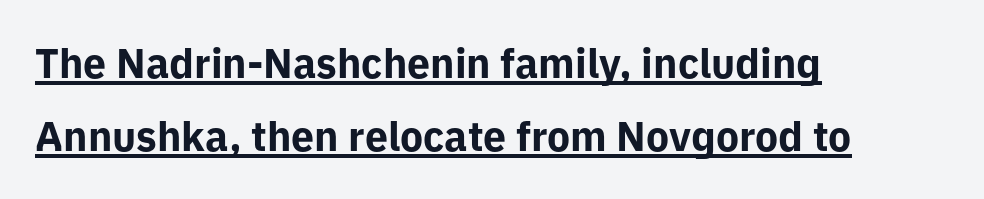
The image shows 41 px bold sans-serif type, upright; set left-aligned, line spacing 1.79x, normal letter spacing, underlined; low stroke contrast and a medium x-height.
